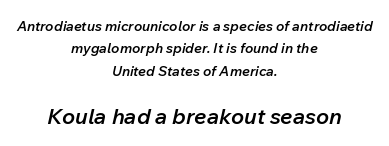
The image shows 22 px text type, italic (leaning right); set centered, normal line spacing (1.6x), normal letter spacing, not underlined; the second (bottom) block is 1.57x larger.
